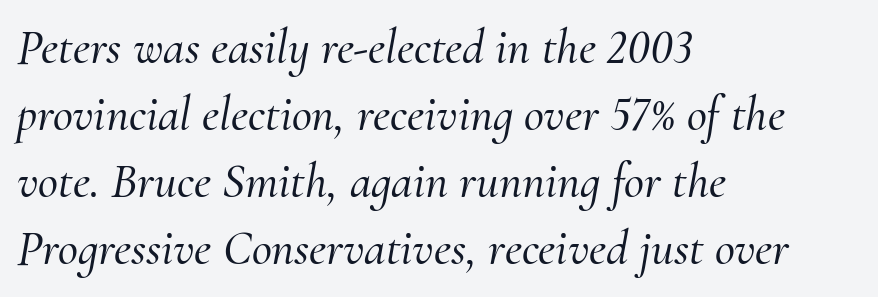
Q: Is the text italic (slanted)? A: Yes, it leans right by about 10 degrees.
Q: Is the typeface a serif or a sans-serif typeface? A: Serif.
Q: Is the text underlined? A: No.
Q: How is the paragraph aligned? A: Left-aligned.
Q: Is the spacing between letters normal or unusually wide? A: Normal.
Q: Is the spacing between lines tight, normal or loose? A: Normal.
Q: Width (condensed, normal, or wide)? A: Normal.
Q: Stroke contrast? A: Medium.
Q: x-height? A: Small.
Q: Monospaced? A: No.
